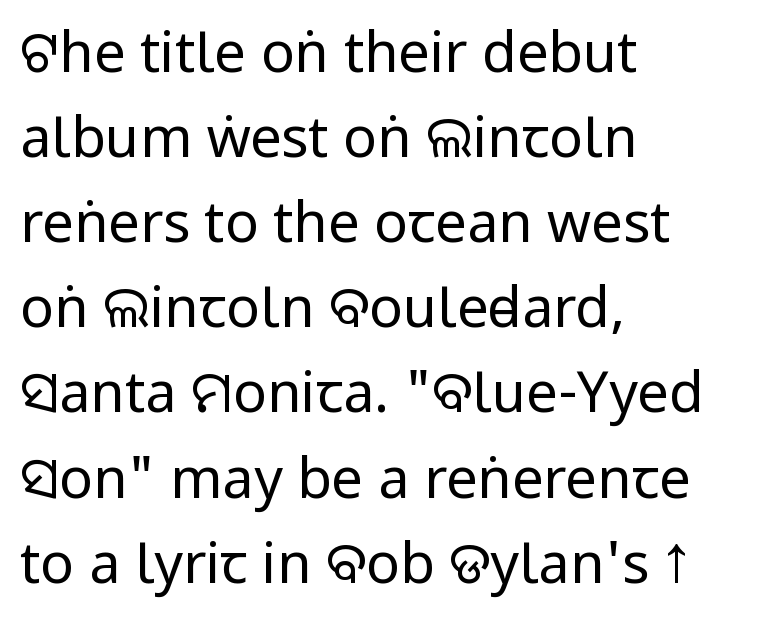
Q: Is the text bold? A: No.
Q: Is the text italic (slanted)? A: No, it is upright.
Q: Is the typeface a serif or a sans-serif typeface? A: Sans-serif.
Q: Is the text underlined? A: No.
Q: How is the paragraph aligned? A: Left-aligned.
Q: Is the spacing between letters normal or unusually wide? A: Normal.
Q: Is the spacing between lines tight, normal or loose? A: Normal.
Q: Width (condensed, normal, or wide)? A: Condensed.
Q: Stroke contrast? A: Low.
Q: x-height? A: Large.
Q: Monospaced? A: No.
